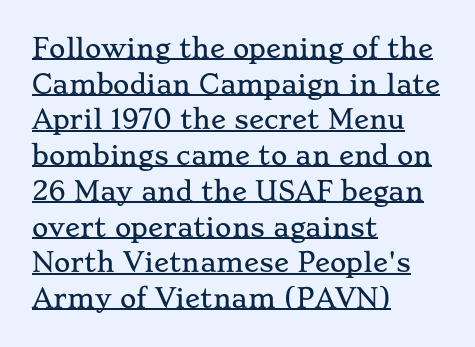
The image shows 25 px text type, upright; set left-aligned, normal line spacing (1.43x), normal letter spacing, underlined.
